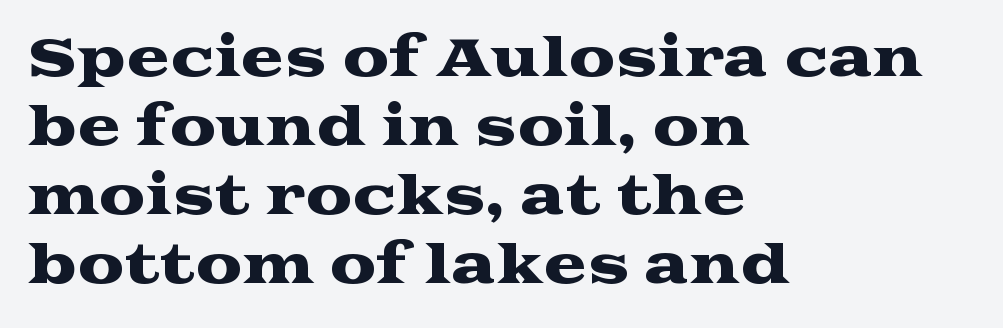
{"serif": "yes", "italic": "no", "width": "wide", "stroke_contrast": "medium", "x_height": "medium", "monospaced": "no", "underline": "no", "align": "left", "line_spacing": "normal", "line_spacing_ratio": 1.33, "letter_spacing": "normal", "letter_spacing_em": 0.0, "glyph_px": 52}
